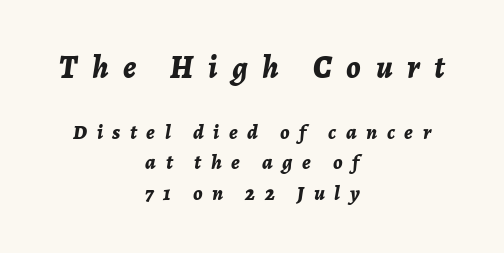
The space between consecutive lines is moderate. Every character sits at an angle, as italics do. Does the weight exceed regular? Yes, all the way to bold. Lines of text with bare space underneath.
